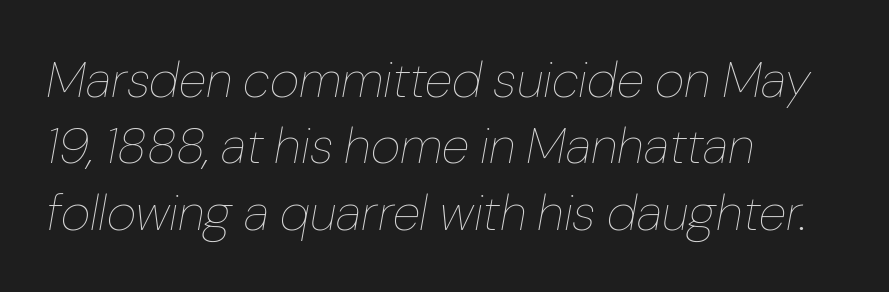
{"italic": "yes", "lean": "right", "slant_degrees": 10, "bold": "no", "weight": "thin", "width": "normal", "stroke_contrast": "low", "x_height": "medium", "monospaced": "no", "underline": "no", "align": "left", "line_spacing": "normal", "line_spacing_ratio": 1.3, "letter_spacing": "normal", "letter_spacing_em": 0.0, "glyph_px": 51}
